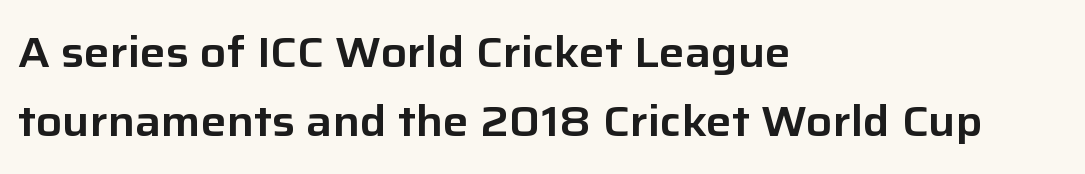
Proportional: the letters do not fall into vertical columns. Serifs: no, the terminals of the letterforms are clean. Ascenders rise straight up at ninety degrees. Visually the block forms a straight wall on the left and a jagged coastline on the right.
